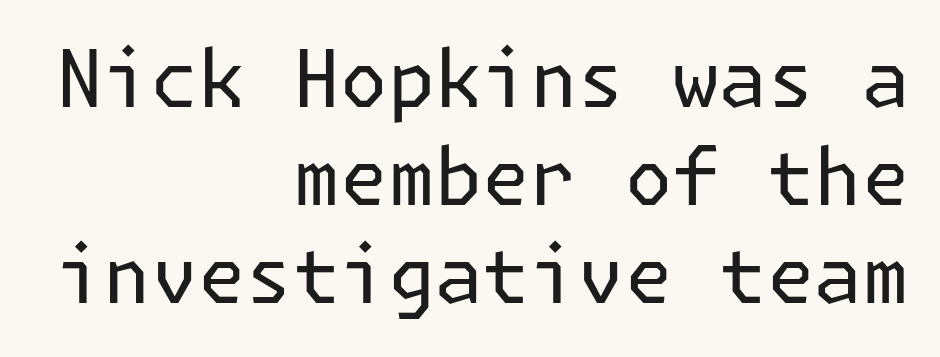
Q: Is the text bold? A: No.
Q: Is the text italic (slanted)? A: No, it is upright.
Q: Is the typeface a serif or a sans-serif typeface? A: Sans-serif.
Q: Is the text underlined? A: No.
Q: How is the paragraph aligned? A: Right-aligned.
Q: Is the spacing between letters normal or unusually wide? A: Normal.
Q: Width (condensed, normal, or wide)? A: Normal.
Q: Stroke contrast? A: Low.
Q: x-height? A: Medium.
